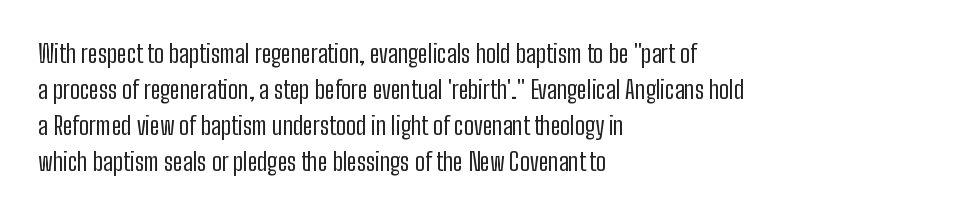
The rendering anchors every line to the left-hand side. Words appear dense and cohesive because spacing is normal. Does the leading feel generous? No, just average. A quiet, ordinary-to-light weight characterises the typeface.
